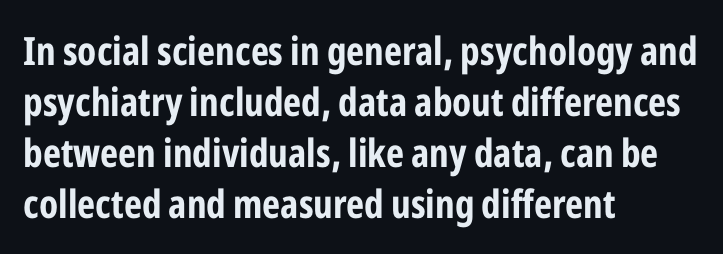
{"serif": "no", "italic": "no", "bold": "yes", "weight": "bold", "width": "condensed", "stroke_contrast": "low", "x_height": "medium", "monospaced": "no", "underline": "no", "align": "left", "line_spacing": "normal", "line_spacing_ratio": 1.31, "letter_spacing": "normal", "letter_spacing_em": 0.0, "glyph_px": 39}
